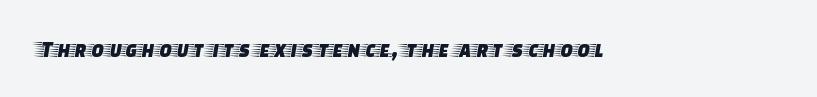
Each word holds together tightly as a unit, with standard inter-letter gaps. The specimen omits any rule beneath the text block's lines.
